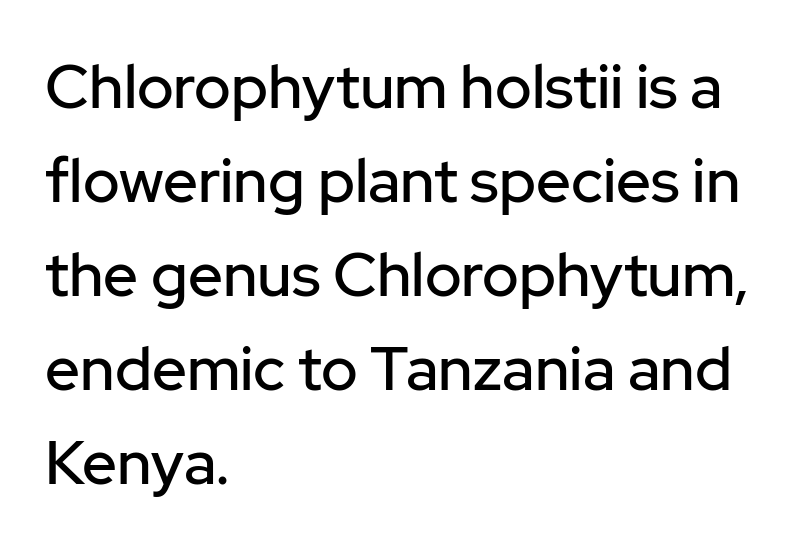
If you drew a ruler down the left edge, every line would touch it. The rendering keeps characters at their native spacing. The type sits square on the baseline with zero lean. The foot of each line stays bare and open.
